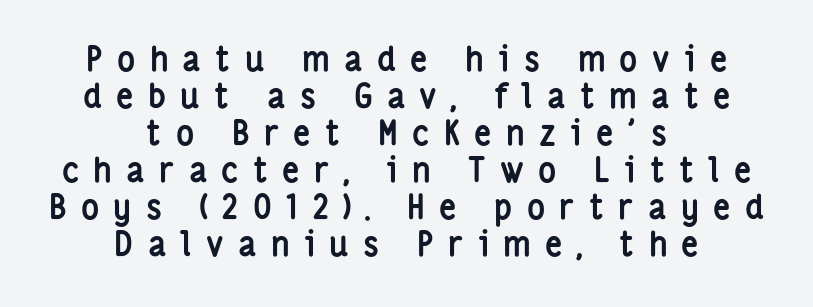
{"serif": "no", "italic": "no", "bold": "yes", "weight": "semibold", "width": "condensed", "stroke_contrast": "low", "x_height": "medium", "monospaced": "no", "underline": "no", "align": "center", "line_spacing": "tight", "line_spacing_ratio": 1.09, "letter_spacing": "wide", "letter_spacing_em": 0.42, "glyph_px": 34}
